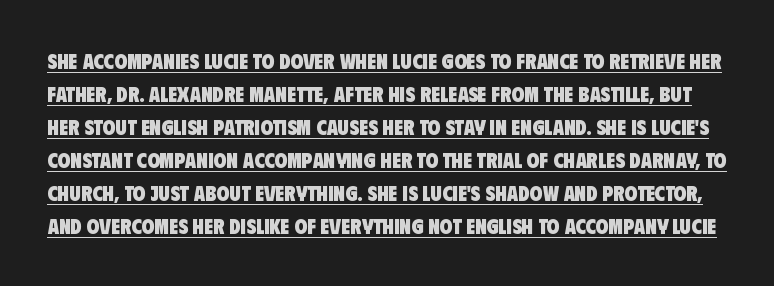
{"bold": "yes", "underline": "yes", "line_spacing": "normal", "line_spacing_ratio": 1.57, "letter_spacing": "normal", "letter_spacing_em": 0.0, "glyph_px": 21}
